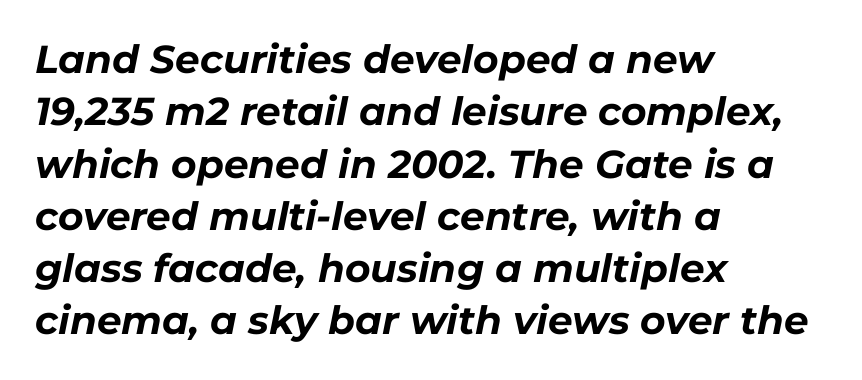
{"italic": "yes", "lean": "right", "slant_degrees": 11, "bold": "yes", "weight": "bold", "width": "normal", "stroke_contrast": "low", "x_height": "medium", "monospaced": "no", "underline": "no", "align": "left", "line_spacing": "normal", "line_spacing_ratio": 1.34, "letter_spacing": "normal", "letter_spacing_em": 0.0, "glyph_px": 39}
